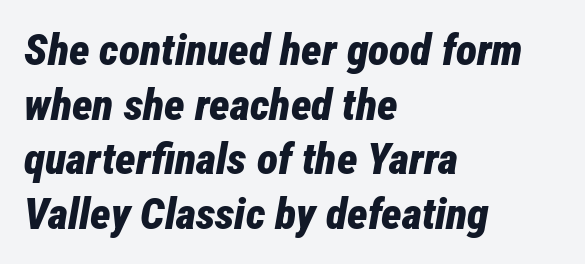
The image shows 44 px bold, condensed type, italic (leaning right); set left-aligned, line spacing 1.24x, normal letter spacing, not underlined; low stroke contrast and a medium x-height.
